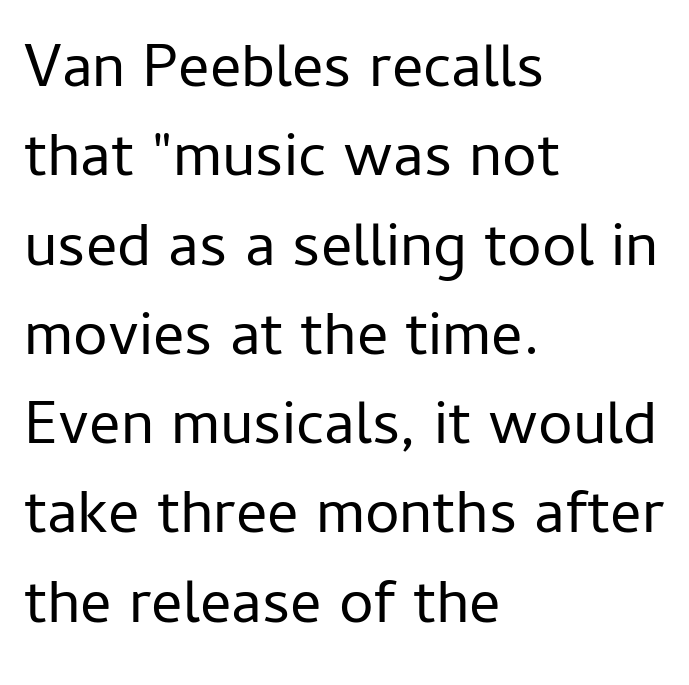
Q: Is the text bold? A: No.
Q: Is the text italic (slanted)? A: No, it is upright.
Q: Is the typeface a serif or a sans-serif typeface? A: Sans-serif.
Q: Is the text underlined? A: No.
Q: How is the paragraph aligned? A: Left-aligned.
Q: Is the spacing between letters normal or unusually wide? A: Normal.
Q: Is the spacing between lines tight, normal or loose? A: Normal.
Q: Width (condensed, normal, or wide)? A: Normal.
Q: Stroke contrast? A: Low.
Q: x-height? A: Medium.
Q: Monospaced? A: No.
